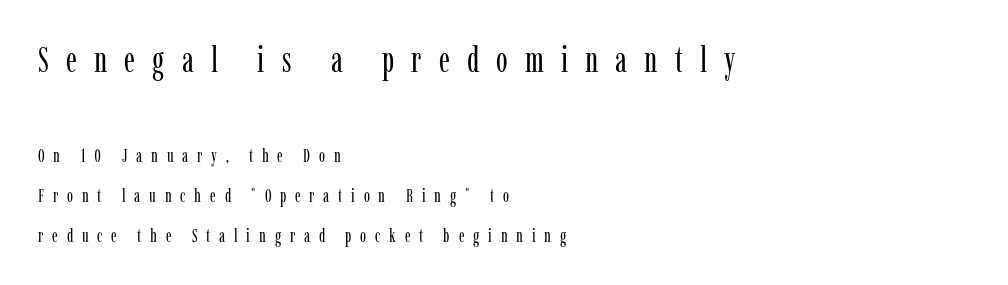
Q: Is the text bold? A: No.
Q: Is the text italic (slanted)? A: No, it is upright.
Q: Is the typeface a serif or a sans-serif typeface? A: Serif.
Q: Is the text underlined? A: No.
Q: How is the paragraph aligned? A: Left-aligned.
Q: Is the spacing between letters normal or unusually wide? A: Unusually wide.
Q: Is the spacing between lines tight, normal or loose? A: Loose.
Q: Which block of text is set in a larger size, the first (top) or the second (bottom)? A: The first (top) one.
Q: Width (condensed, normal, or wide)? A: Condensed.
Q: Stroke contrast? A: Low.
Q: x-height? A: Medium.
Q: Monospaced? A: No.
